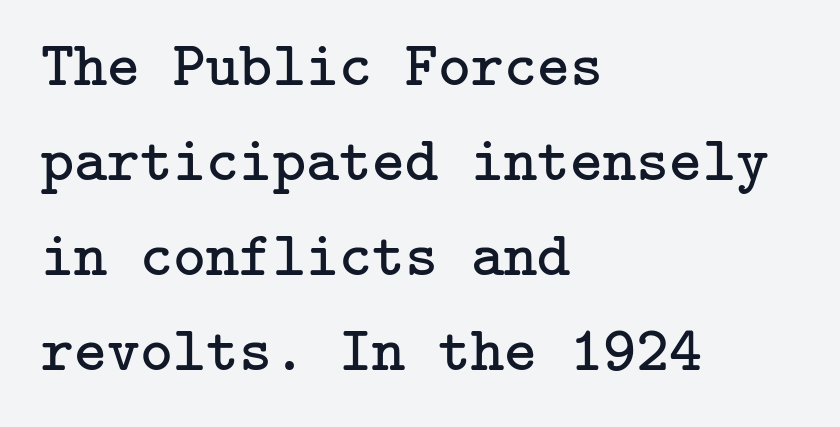
The image shows 63 px regular-weight serif type, upright; set left-aligned, normal line spacing (1.51x), normal letter spacing, not underlined; low stroke contrast and a medium x-height.
